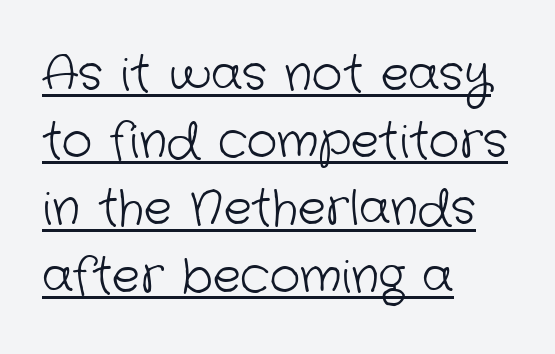
{"serif": "no", "bold": "no", "weight": "light", "width": "normal", "stroke_contrast": "low", "x_height": "medium", "monospaced": "no", "underline": "yes", "align": "left", "line_spacing": "normal", "line_spacing_ratio": 1.43, "letter_spacing": "normal", "letter_spacing_em": 0.0, "glyph_px": 47}
